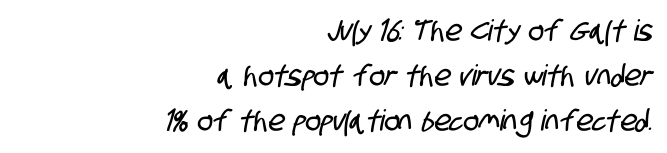
Q: Is the typeface a serif or a sans-serif typeface? A: Sans-serif.
Q: Is the text underlined? A: No.
Q: How is the paragraph aligned? A: Right-aligned.
Q: Is the spacing between letters normal or unusually wide? A: Normal.
Q: Is the spacing between lines tight, normal or loose? A: Normal.
Q: Width (condensed, normal, or wide)? A: Condensed.
Q: Stroke contrast? A: Low.
Q: x-height? A: Large.
Q: Monospaced? A: No.
